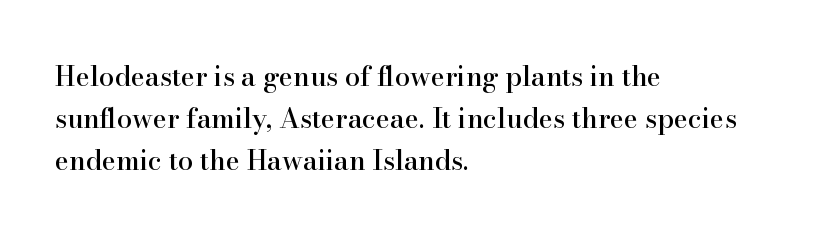
Decoration check: the copy has no underline. You can tell it's not italic because the verticals are truly vertical. Is the letter spacing exaggerated? No — it looks like the ordinary default. A classic flush-left, rag-right setting is used for this passage. Baseline-to-baseline distance is the conventional proportion of letter height.
